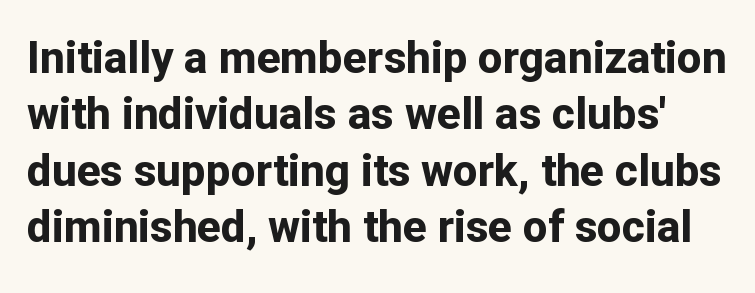
The image shows 44 px bold sans-serif type, upright; set normal line spacing (1.28x), normal letter spacing, not underlined; low stroke contrast and a medium x-height.
